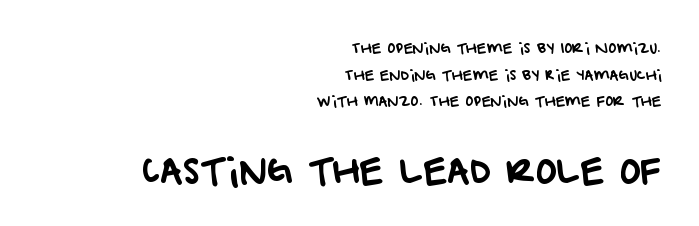
The image shows 35 px sans-serif type; set right-aligned, loose line spacing (1.9x), normal letter spacing, not underlined; the second (bottom) block is 2.5x larger; low stroke contrast and a large x-height.
